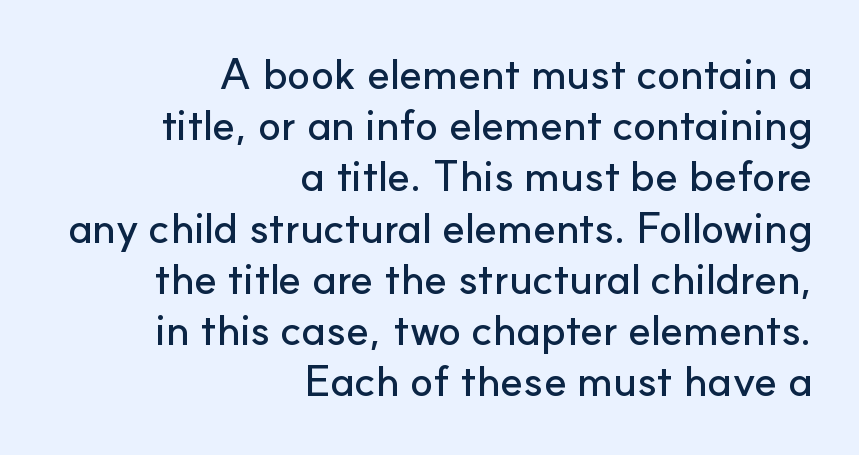
{"serif": "no", "italic": "no", "width": "normal", "stroke_contrast": "low", "x_height": "small", "monospaced": "no", "underline": "no", "align": "right", "line_spacing_ratio": 1.19, "letter_spacing": "normal", "letter_spacing_em": 0.0, "glyph_px": 43}
